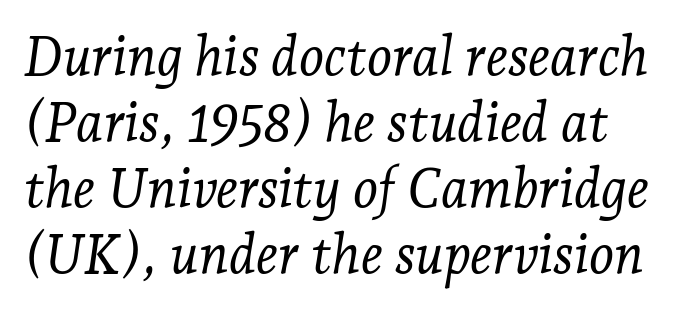
The image shows 54 px light serif type, italic (leaning right); set line spacing 1.22x, normal letter spacing, not underlined; low stroke contrast and a medium x-height.
